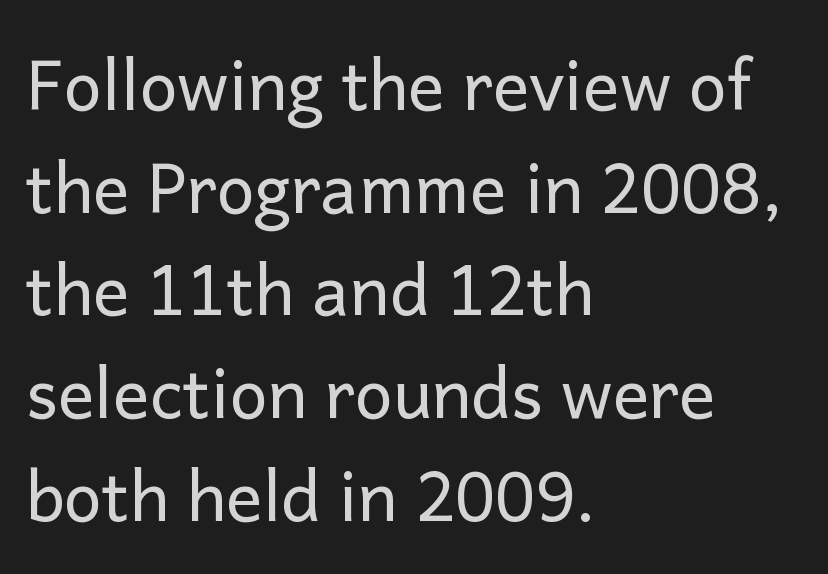
The image shows 68 px regular-weight sans-serif type, upright; set left-aligned, normal line spacing (1.51x), normal letter spacing, not underlined; low stroke contrast and a medium x-height.
